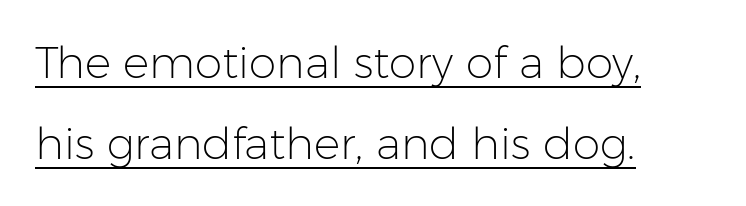
The image shows 44 px light sans-serif type, upright; set left-aligned, line spacing 1.83x, normal letter spacing, underlined; low stroke contrast and a medium x-height.
